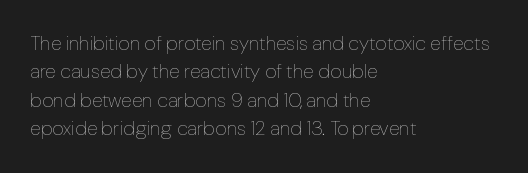
Glyph-to-glyph distance matches everyday printed text. One glance says typical: line gaps are just what's usual. A bare baseline throughout the passage. Does the lettering tilt? It doesn't — this is upright.
